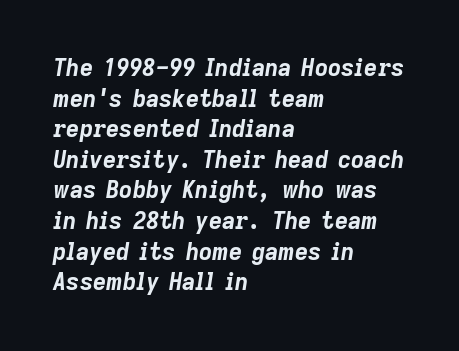
Q: Is the text bold? A: Yes.
Q: Is the text italic (slanted)? A: Yes, it leans right by about 9 degrees.
Q: Is the text underlined? A: No.
Q: How is the paragraph aligned? A: Left-aligned.
Q: Is the spacing between letters normal or unusually wide? A: Normal.
Q: Is the spacing between lines tight, normal or loose? A: Normal.
